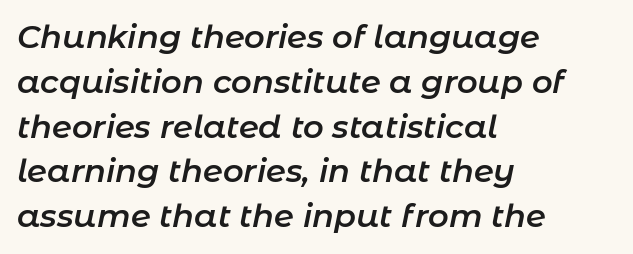
The passage shown is typed in a proportional face where columns would drift. The typesetting leans somewhat heavy: a semibold. Inter-character spacing is left at the font's built-in metrics. Notice how the stems are inclined rather than vertical — that's the hallmark of italics. The passage is arranged the way most books set body copy — flush left.
